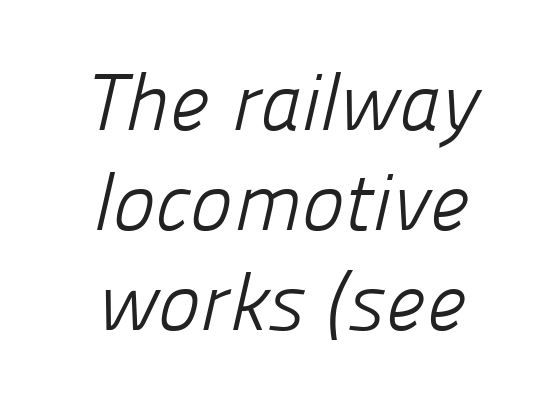
The image shows 80 px light sans-serif type; set centered, normal line spacing (1.25x), normal letter spacing, not underlined; low stroke contrast and a medium x-height.
